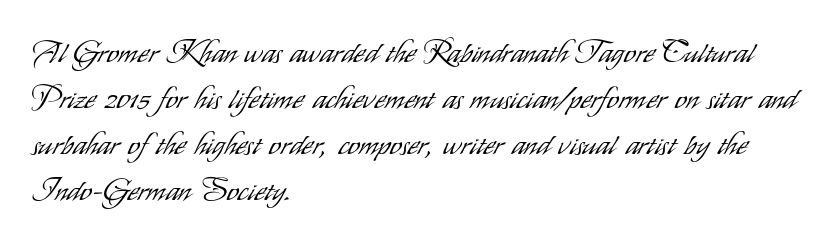
{"serif": "no", "bold": "no", "weight": "light", "width": "condensed", "stroke_contrast": "low", "x_height": "small", "monospaced": "no", "underline": "no", "align": "left", "line_spacing": "normal", "line_spacing_ratio": 1.53, "letter_spacing": "normal", "letter_spacing_em": 0.0, "glyph_px": 30}
